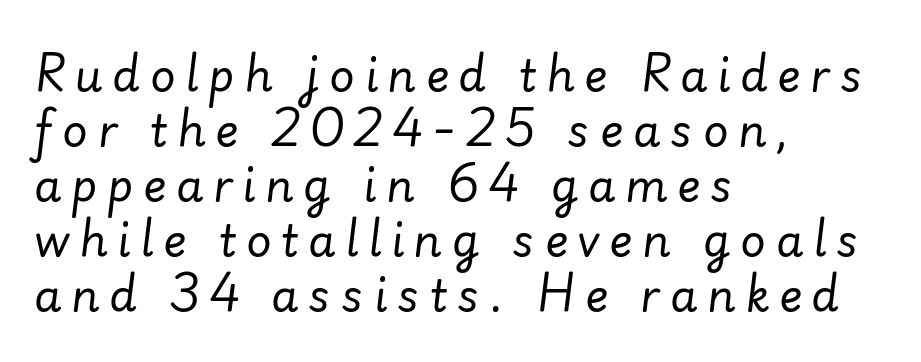
Descender tails drop into unmarked territory. This sample keeps an unexceptional amount of space between lines. Think of a printed novel: that variable character pitch is what you see here. Compared with typical body copy, the letter spacing here is much looser. A classic flush-left, rag-right setting is used for this passage.
